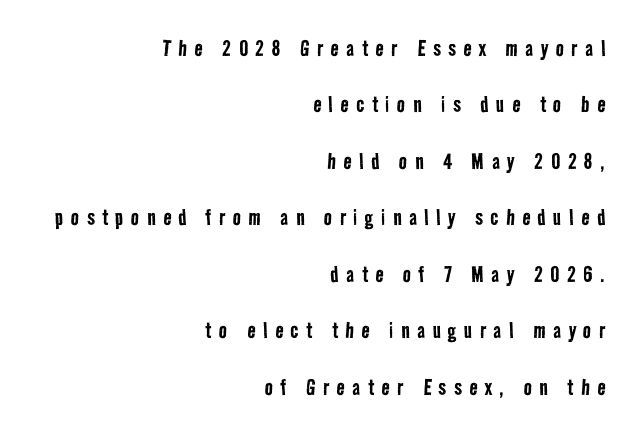
The image shows 27 px text type; set right-aligned, loose line spacing (2.09x), unusually wide letter spacing (+0.28 em), not underlined.
